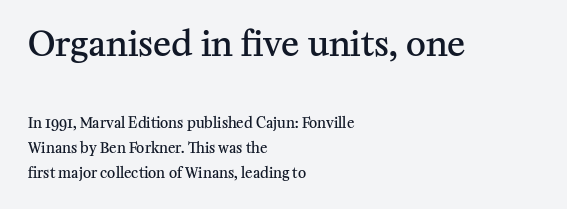
The image shows 34 px semibold serif type, upright; set left-aligned, line spacing 1.78x, normal letter spacing, not underlined; the first (top) block is 2.43x larger; medium stroke contrast and a medium x-height.
